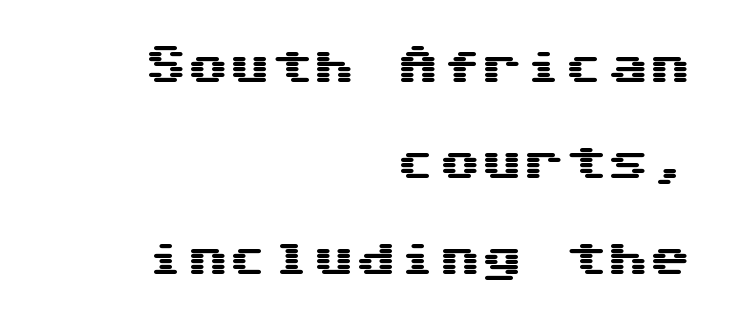
The image shows 42 px wide sans-serif type, upright, monospaced; set right-aligned, loose line spacing (2.28x), normal letter spacing, not underlined; medium stroke contrast and a medium x-height.
